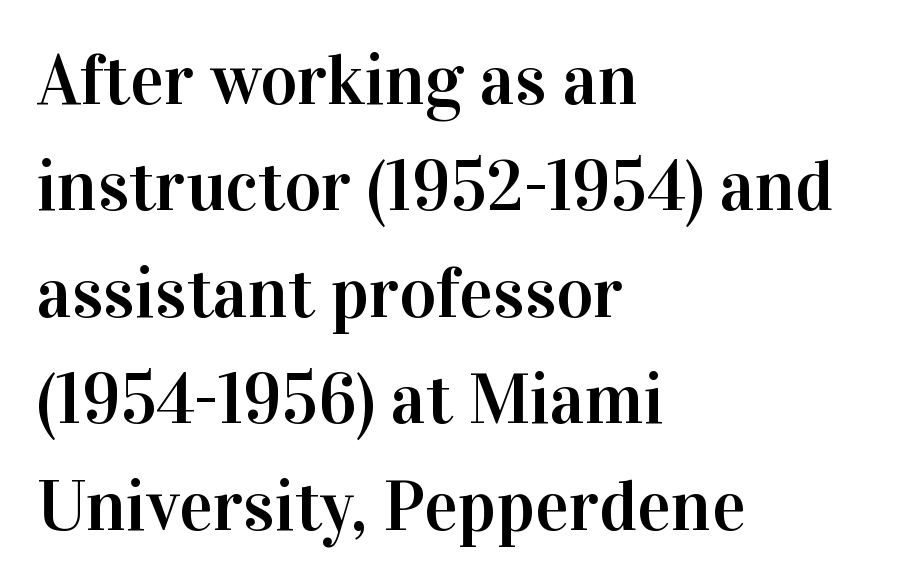
{"serif": "yes", "italic": "no", "width": "normal", "stroke_contrast": "high", "x_height": "medium", "monospaced": "no", "underline": "no", "align": "left", "line_spacing": "normal", "line_spacing_ratio": 1.5, "letter_spacing": "normal", "letter_spacing_em": 0.0, "glyph_px": 71}
